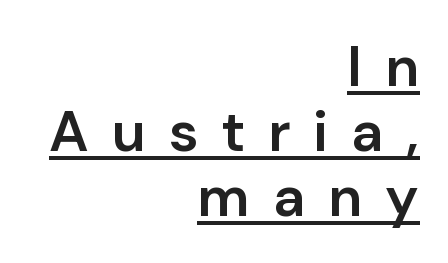
The image shows 57 px semibold sans-serif type, upright; set right-aligned, tight line spacing (1.14x), unusually wide letter spacing (+0.4 em), underlined; low stroke contrast and a medium x-height.
